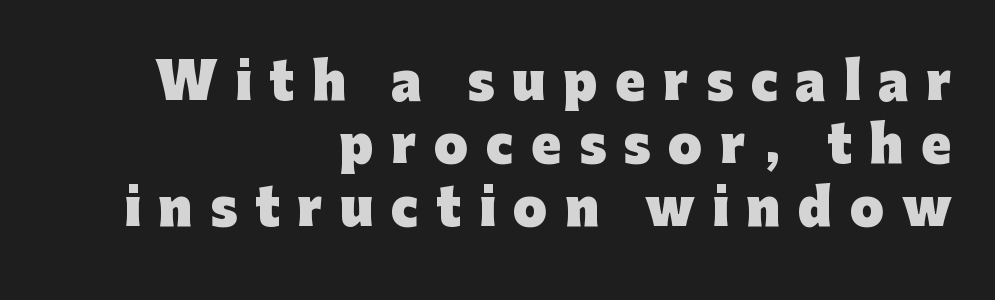
{"serif": "no", "italic": "no", "bold": "yes", "weight": "heavy", "width": "normal", "stroke_contrast": "low", "x_height": "medium", "monospaced": "no", "underline": "no", "align": "right", "line_spacing": "normal", "line_spacing_ratio": 1.29, "letter_spacing": "wide", "letter_spacing_em": 0.36, "glyph_px": 49}
